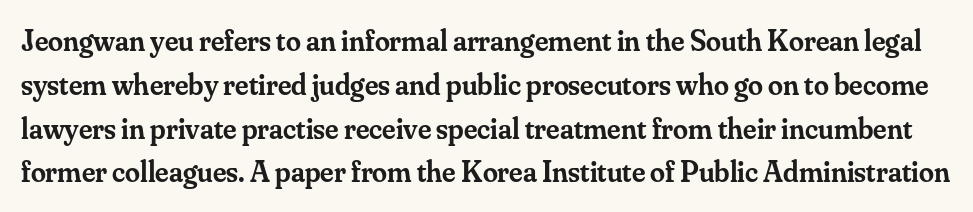
Q: Is the text bold? A: Semi-bold.
Q: Is the text italic (slanted)? A: No, it is upright.
Q: Is the typeface a serif or a sans-serif typeface? A: Serif.
Q: Is the text underlined? A: No.
Q: Is the spacing between letters normal or unusually wide? A: Normal.
Q: Is the spacing between lines tight, normal or loose? A: Normal.
Q: Width (condensed, normal, or wide)? A: Normal.
Q: Stroke contrast? A: Medium.
Q: x-height? A: Small.
Q: Monospaced? A: No.
